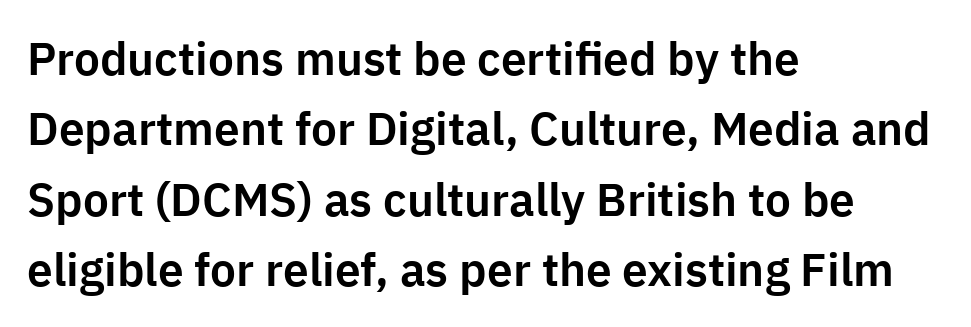
{"serif": "no", "italic": "no", "width": "normal", "stroke_contrast": "low", "x_height": "medium", "monospaced": "no", "underline": "no", "align": "left", "line_spacing": "normal", "line_spacing_ratio": 1.53, "letter_spacing": "normal", "letter_spacing_em": 0.0, "glyph_px": 46}
